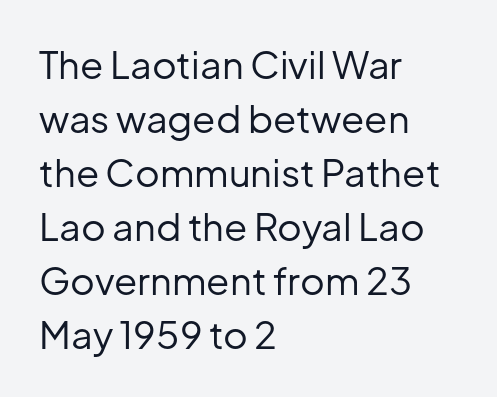
Is this a fixed-width face? No — the glyphs have proportional, varying widths. A clean baseline with only descenders dipping below it. The type is set solid horizontally, with unmodified tracking. Weight: regular or lighter.
